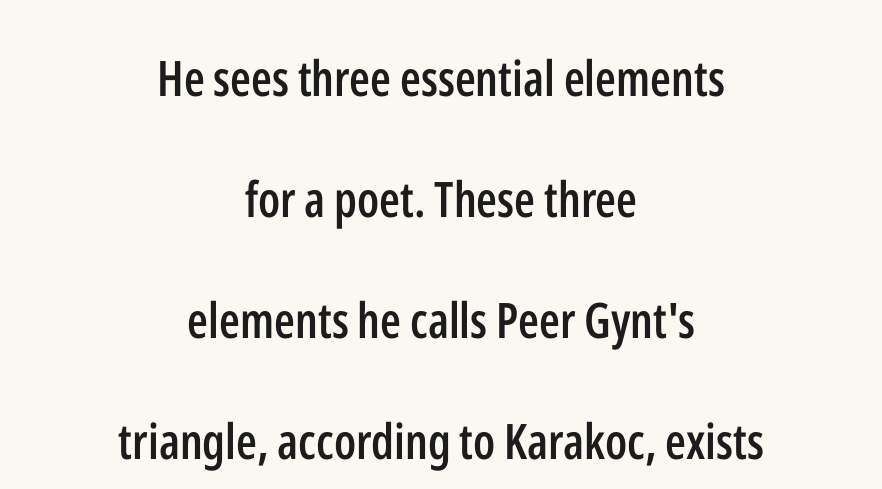
The image shows 49 px semibold, condensed sans-serif type, upright; set centered, loose line spacing (2.47x), normal letter spacing, not underlined; low stroke contrast and a medium x-height.
